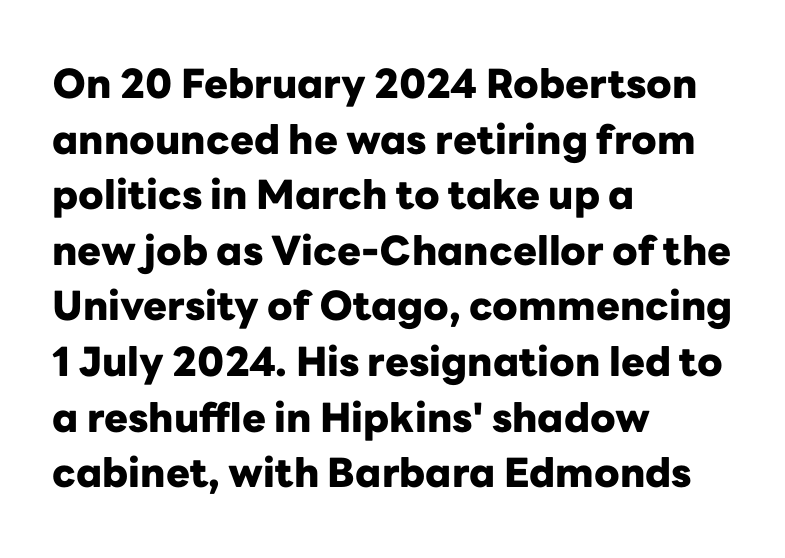
The image shows 40 px heavy sans-serif type, upright; set left-aligned, normal line spacing (1.39x), normal letter spacing, not underlined; low stroke contrast and a medium x-height.
